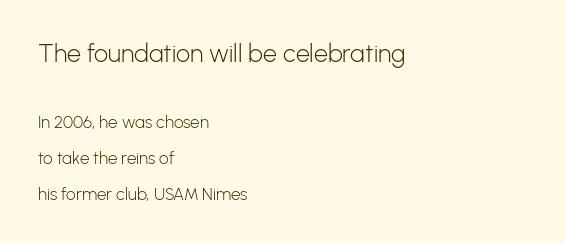
Q: Is the text bold? A: No.
Q: Is the text italic (slanted)? A: No, it is upright.
Q: Is the text underlined? A: No.
Q: How is the paragraph aligned? A: Left-aligned.
Q: Is the spacing between letters normal or unusually wide? A: Normal.
Q: Is the spacing between lines tight, normal or loose? A: Loose.
Q: Which block of text is set in a larger size, the first (top) or the second (bottom)? A: The first (top) one.
